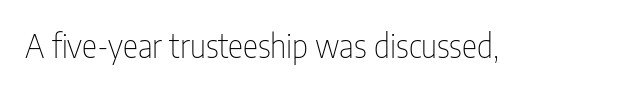
{"serif": "no", "italic": "no", "bold": "no", "weight": "thin", "width": "condensed", "stroke_contrast": "low", "x_height": "medium", "monospaced": "no", "underline": "no", "letter_spacing": "normal", "letter_spacing_em": 0.0, "glyph_px": 32}
